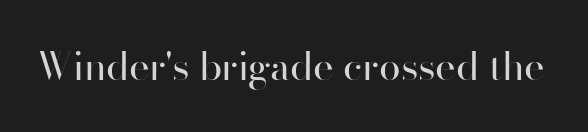
Glyph-to-glyph distance matches everyday printed text. A light-to-regular cut is what we see here. This rendering features lettering with no underline. Think of a printed novel: that variable character pitch is what you see here.
